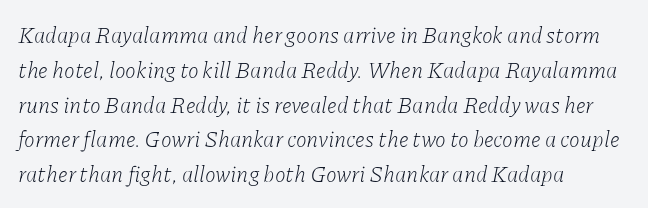
The face looks like a standard text weight, possibly lighter. Just letters on the line, the space beneath them empty. These lines were composed using italics. Inter-character spacing is left at the font's built-in metrics.
